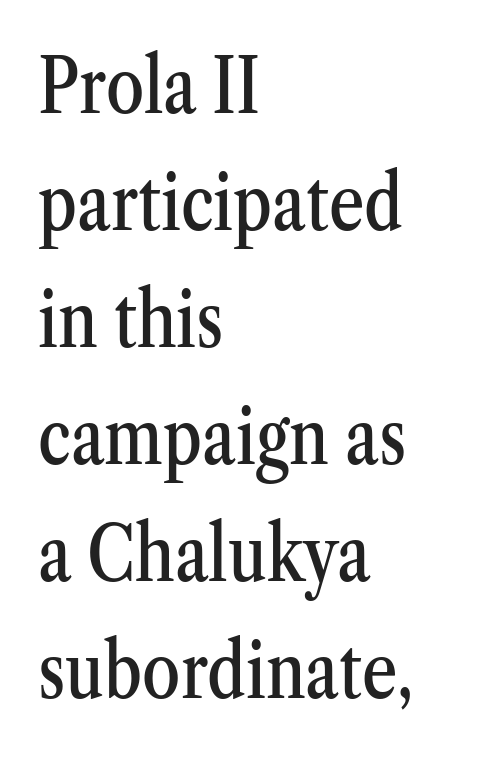
The image shows 77 px condensed serif type, upright; set left-aligned, normal line spacing (1.52x), normal letter spacing, not underlined; medium stroke contrast and a medium x-height.
